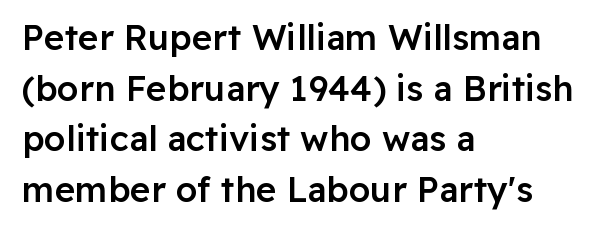
The glyphs in this specimen are sans serif. Ordinary non-slanted type is in use. Clear beneath every line of the passage. This sample has the flowing, uneven cadence of proportional lettering. The horizontal fit of the characters is conventional and even.
